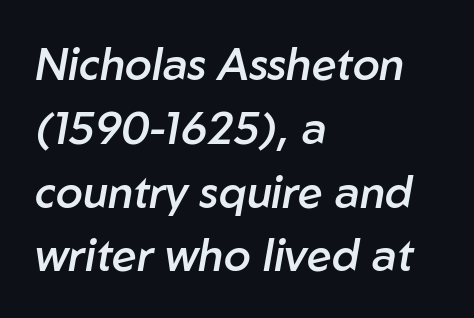
Students, note that the glyphs here touch the page at normal intervals. These lines are rendered in a variable-pitch font. A normal amount of white space separates one row of letters from the next. A student would call this left alignment; a typographer would say flush left, rag right.
